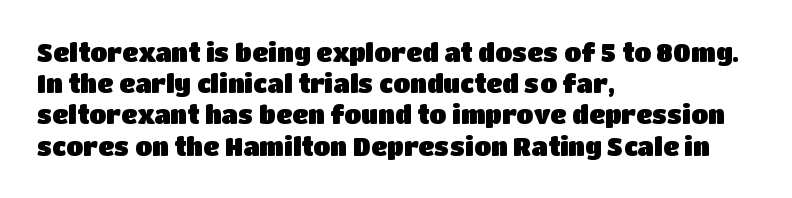
{"italic": "no", "underline": "no", "align": "left", "line_spacing": "normal", "line_spacing_ratio": 1.25, "letter_spacing": "normal", "letter_spacing_em": 0.0, "glyph_px": 25}
